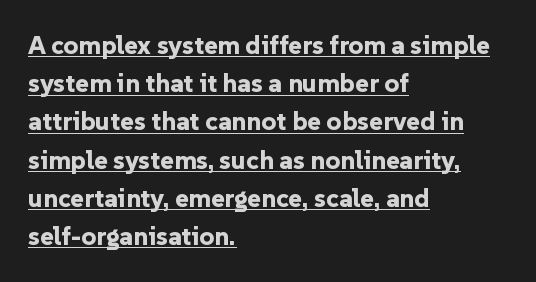
The image shows 26 px bold type, upright; set left-aligned, normal line spacing (1.47x), normal letter spacing, underlined.
